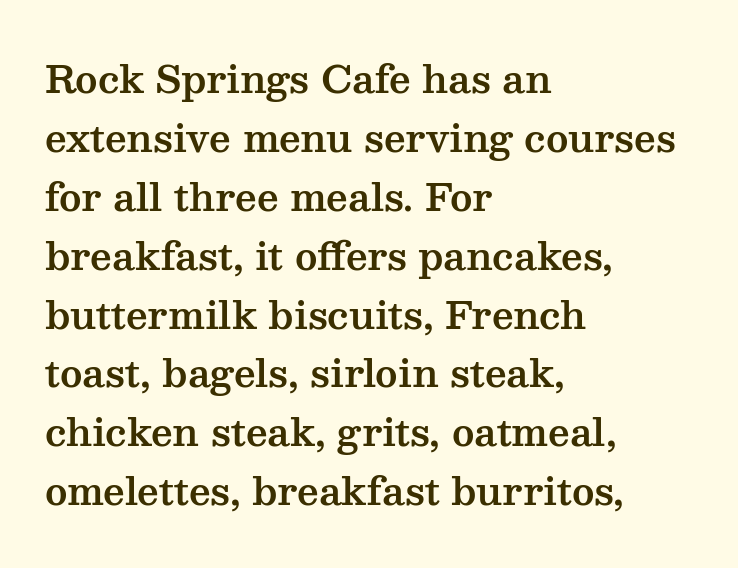
{"serif": "yes", "italic": "no", "width": "wide", "stroke_contrast": "medium", "x_height": "medium", "monospaced": "no", "underline": "no", "align": "left", "line_spacing": "normal", "line_spacing_ratio": 1.55, "letter_spacing": "normal", "letter_spacing_em": 0.0, "glyph_px": 38}
